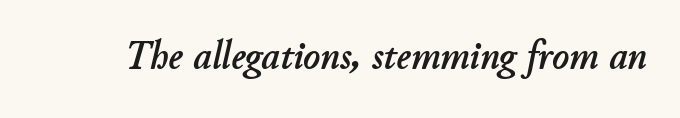
Q: Is the text italic (slanted)? A: Yes, it leans right by about 11 degrees.
Q: Is the text underlined? A: No.
Q: Is the spacing between letters normal or unusually wide? A: Normal.
Q: Width (condensed, normal, or wide)? A: Normal.
Q: Stroke contrast? A: Low.
Q: x-height? A: Small.
Q: Monospaced? A: No.
